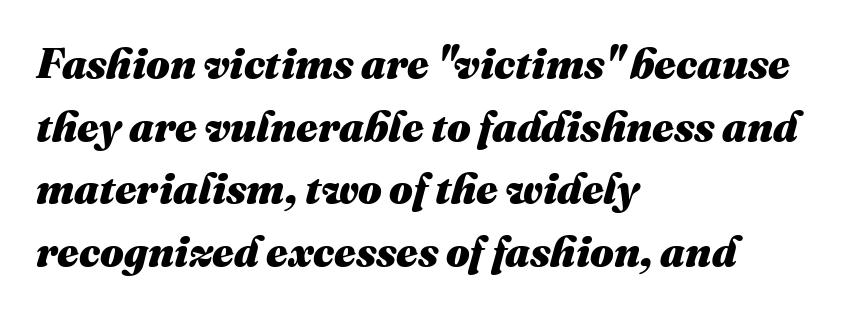
Typographic density is high because the face is bold. The rag falls on the right side of this text block. Here the glyphs are tracked normally, forming tight word shapes. The specimen omits any rule beneath the text block's lines. The specimen reads as italic at a glance. The leading is moderate, giving the passage an even texture.
